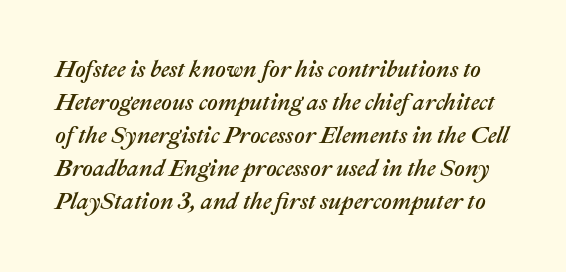
The image shows 23 px text type, italic (leaning right); set normal line spacing (1.44x), normal letter spacing, not underlined.
